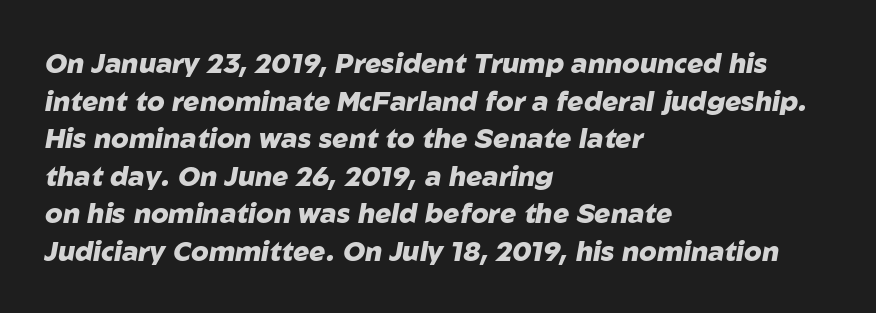
Rendered with sloped, italic letterforms. On the weight axis this lands at bold, roughly 700. The rag falls on the right side of this text block. Students, observe: this is what conventionally led text looks like. How are the letters spaced? Ordinarily, with no added tracking. The passage shown is not underscored anywhere.
